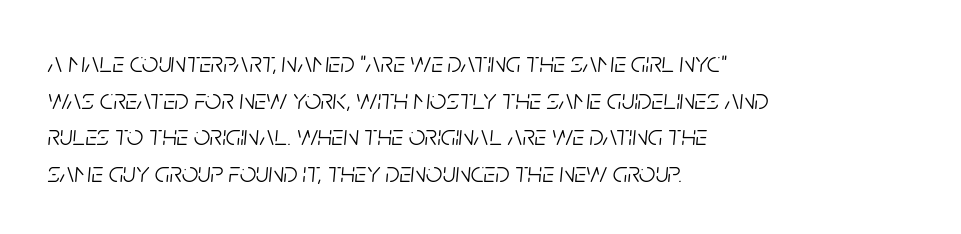
Heft: none added — not bold. Tall strokes in this sample are angled rather than plumb. The rag falls on the right side of this text block. Proportional: the letters do not fall into vertical columns.
